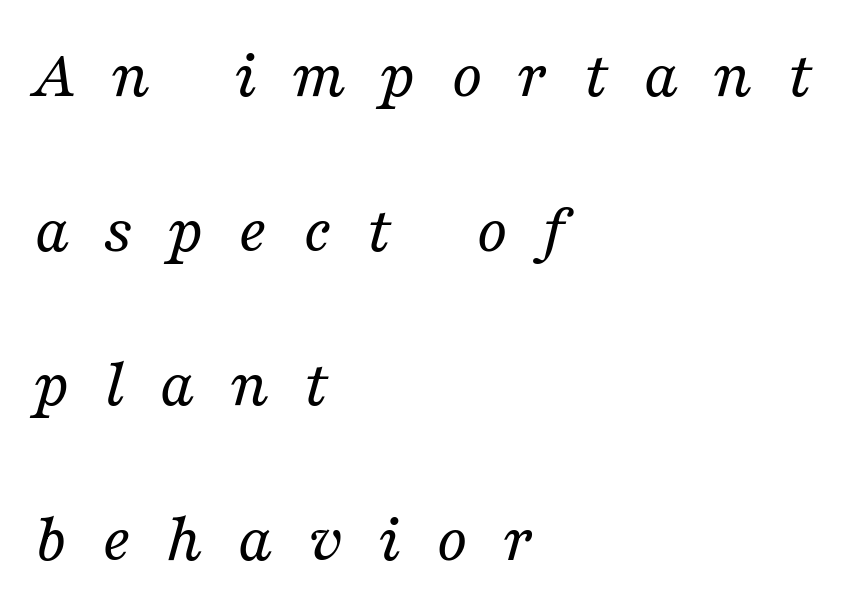
Character widths vary here, with narrow letters taking less room than wide ones. You can tell from the footed stems that serif type was used. The line texture is sparse and dotted thanks to wide tracking. Weight: not bold — regular or lighter. Has an underline been added? It has not. This sample uses an oblique cut, with every glyph tilted off the vertical.
